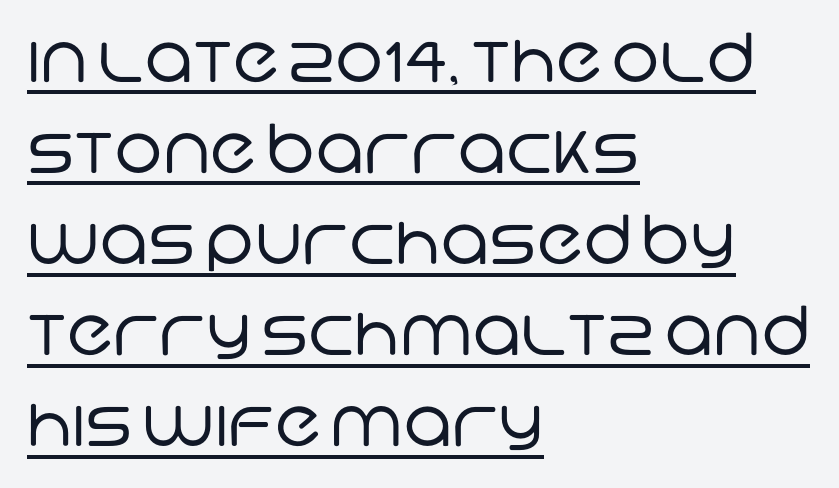
{"serif": "no", "bold": "no", "weight": "regular", "width": "normal", "stroke_contrast": "low", "x_height": "large", "monospaced": "no", "underline": "yes", "align": "left", "line_spacing": "normal", "line_spacing_ratio": 1.34, "letter_spacing": "normal", "letter_spacing_em": 0.0, "glyph_px": 68}
